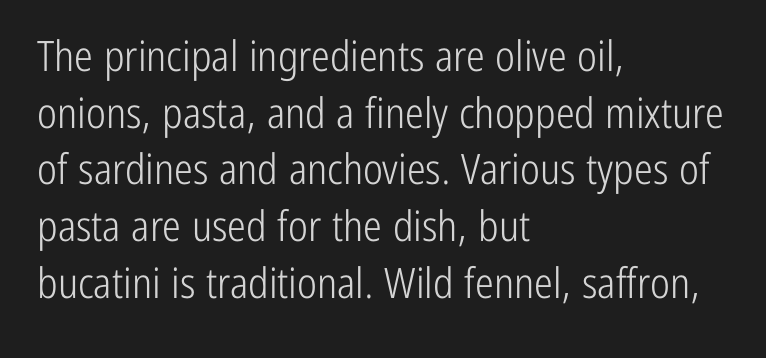
Q: Is the text bold? A: No.
Q: Is the text italic (slanted)? A: No, it is upright.
Q: Is the typeface a serif or a sans-serif typeface? A: Sans-serif.
Q: Is the text underlined? A: No.
Q: How is the paragraph aligned? A: Left-aligned.
Q: Is the spacing between letters normal or unusually wide? A: Normal.
Q: Is the spacing between lines tight, normal or loose? A: Normal.
Q: Width (condensed, normal, or wide)? A: Condensed.
Q: Stroke contrast? A: Low.
Q: x-height? A: Medium.
Q: Monospaced? A: No.
